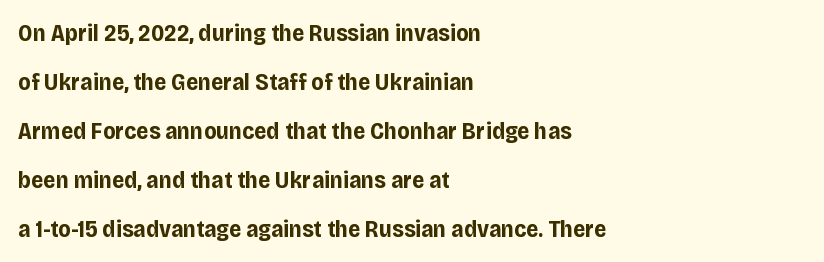
Characters follow at the spacing the type designer built in. Posture: straight, roman, zero tilt. If you measured baseline to baseline, you'd find a long distance. Line starts are locked; line ends wander. Pretty heavy lettering here — definitely bold.
